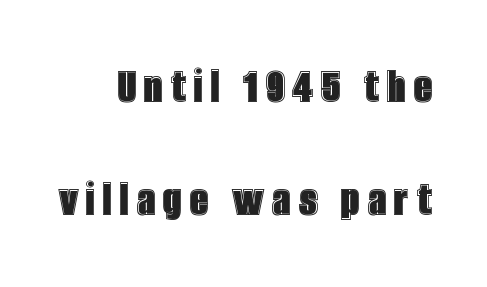
Q: Is the text italic (slanted)? A: No, it is upright.
Q: Is the text underlined? A: No.
Q: Is the spacing between lines tight, normal or loose? A: Loose.
Q: Width (condensed, normal, or wide)? A: Condensed.
Q: x-height? A: Large.
Q: Monospaced? A: No.
